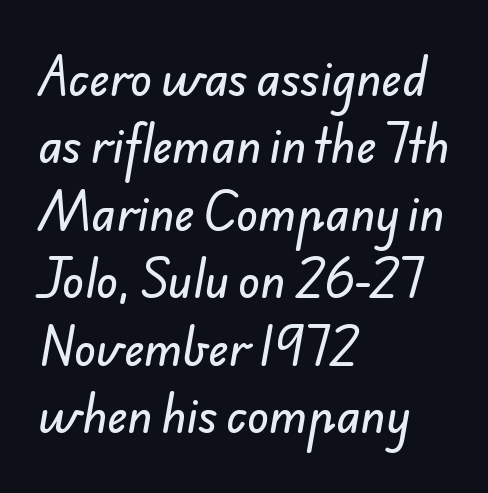
{"serif": "no", "width": "normal", "stroke_contrast": "low", "x_height": "small", "monospaced": "no", "underline": "no", "align": "left", "line_spacing": "normal", "line_spacing_ratio": 1.5, "letter_spacing": "normal", "letter_spacing_em": 0.0, "glyph_px": 45}
